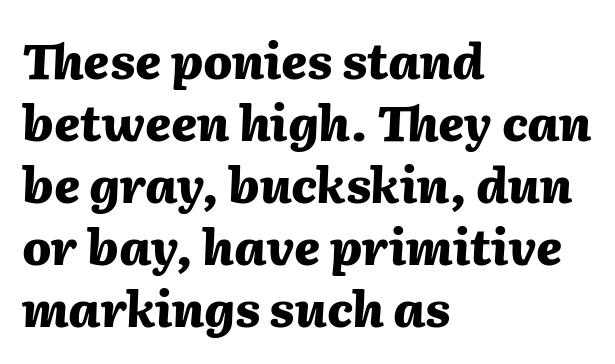
A clean baseline with only descenders dipping below it. One-word summary of the alignment: left. The face used here is proportionally spaced, like ordinary book or web type. The specimen reads as italic at a glance. In terms of letterspacing, this is plain default setting.
